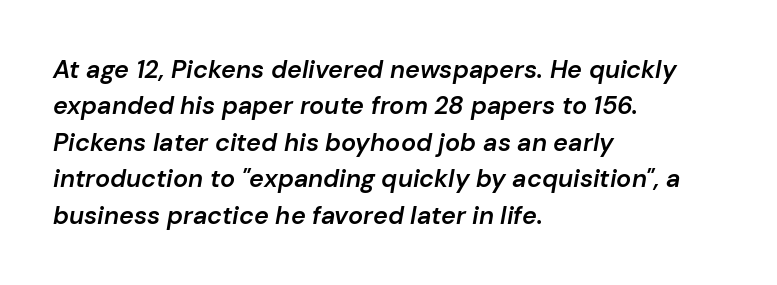
{"italic": "yes", "lean": "right", "slant_degrees": 10, "bold": "semi", "underline": "no", "align": "left", "line_spacing": "normal", "line_spacing_ratio": 1.46, "letter_spacing": "normal", "letter_spacing_em": 0.0, "glyph_px": 25}
